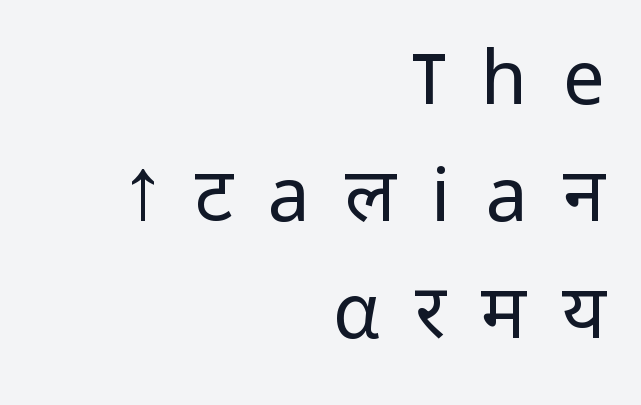
{"serif": "no", "italic": "no", "bold": "no", "weight": "regular", "width": "normal", "stroke_contrast": "low", "x_height": "medium", "monospaced": "no", "underline": "no", "align": "right", "line_spacing": "normal", "line_spacing_ratio": 1.56, "letter_spacing": "wide", "letter_spacing_em": 0.47, "glyph_px": 75}
